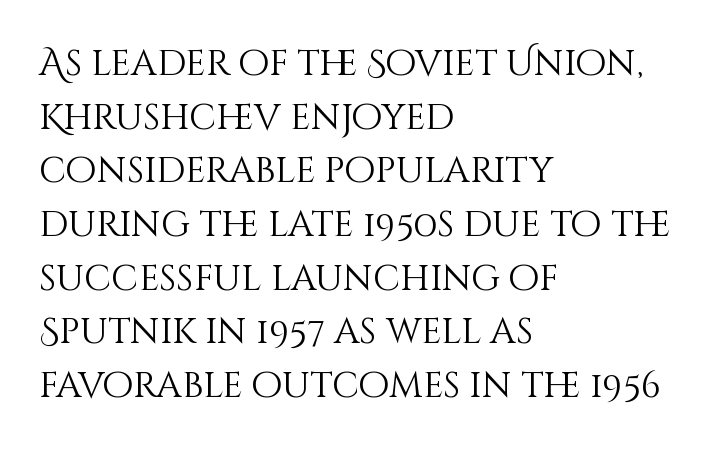
{"italic": "no", "bold": "no", "weight": "light", "width": "normal", "stroke_contrast": "medium", "x_height": "large", "monospaced": "no", "underline": "no", "align": "left", "line_spacing": "normal", "line_spacing_ratio": 1.49, "letter_spacing": "normal", "letter_spacing_em": 0.0, "glyph_px": 36}
